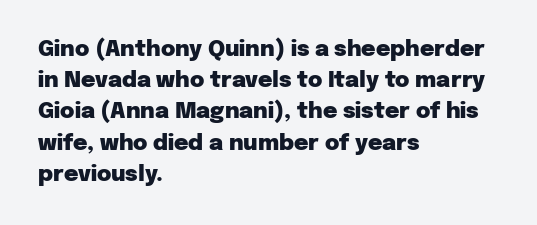
The image shows 22 px bold type, upright; set left-aligned, normal line spacing (1.42x), normal letter spacing, not underlined.
